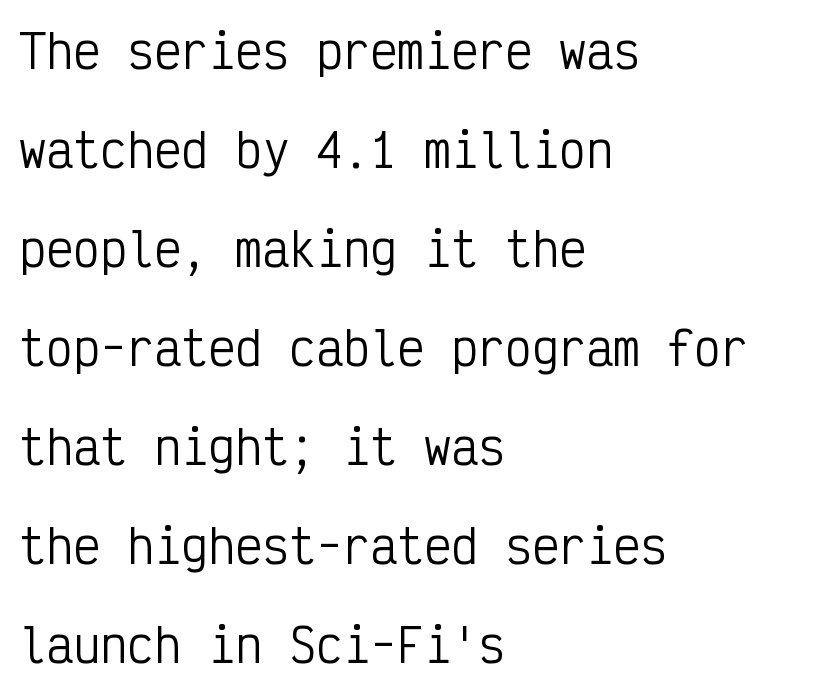
The image shows 45 px regular-weight, condensed sans-serif type, upright, monospaced; set left-aligned, loose line spacing (2.2x), normal letter spacing, not underlined; low stroke contrast and a medium x-height.
